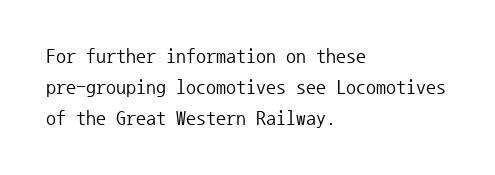
The image shows 20 px text type, upright; set left-aligned, normal line spacing (1.56x), normal letter spacing, not underlined.
